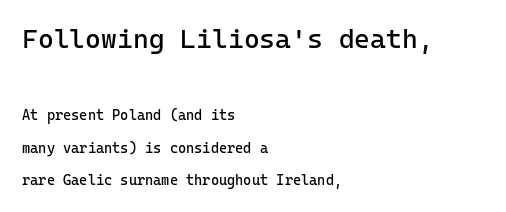
Posture: vertical. A quiet, ordinary-to-light weight characterises the typeface. This block would shrink considerably if given ordinary leading; it's expanded now. Has an underline been added? It has not. Which of the two is more prominent by size? The first, at the top.
